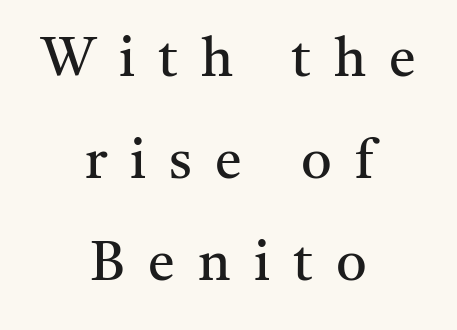
Classification — serif. Leftover space on each line is divided equally before and after the words. Only glyphs here, with clear space below each row. A typesetter would call this proportional, since set widths differ per character. A typesetter would mark this as roman, not italic.
